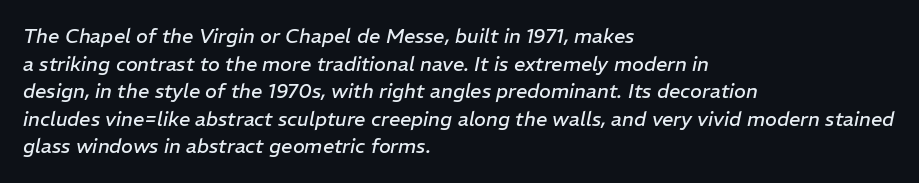
Q: Is the text bold? A: No.
Q: Is the text italic (slanted)? A: Yes, it leans right by about 11 degrees.
Q: Is the text underlined? A: No.
Q: How is the paragraph aligned? A: Left-aligned.
Q: Is the spacing between letters normal or unusually wide? A: Normal.
Q: Is the spacing between lines tight, normal or loose? A: Normal.
